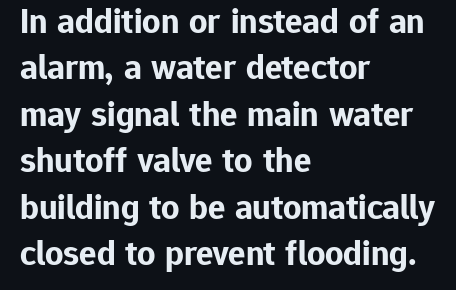
{"serif": "no", "italic": "no", "bold": "yes", "weight": "bold", "width": "normal", "stroke_contrast": "low", "x_height": "medium", "monospaced": "no", "underline": "no", "align": "left", "line_spacing": "normal", "line_spacing_ratio": 1.29, "letter_spacing": "normal", "letter_spacing_em": 0.0, "glyph_px": 36}
